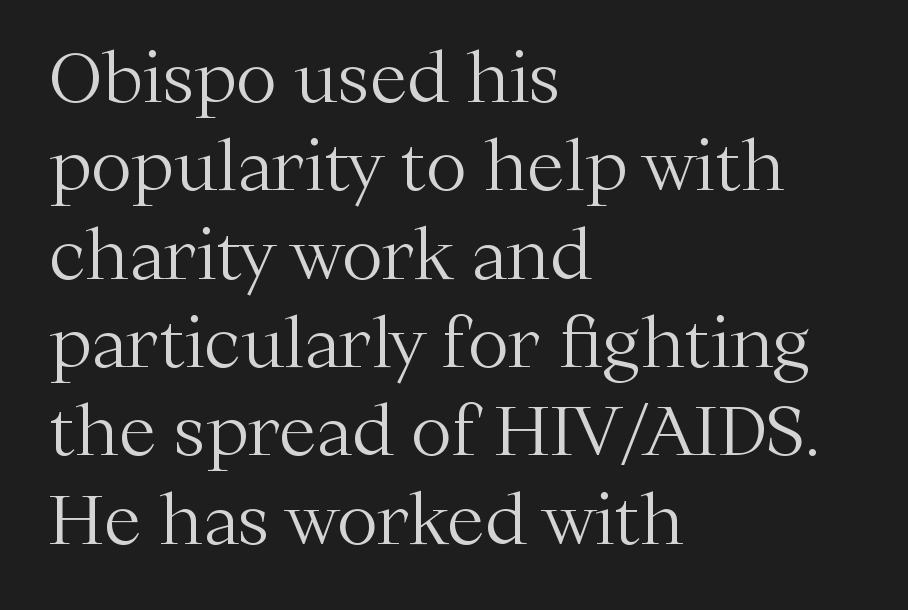
Q: Is the text bold? A: No.
Q: Is the text italic (slanted)? A: No, it is upright.
Q: Is the typeface a serif or a sans-serif typeface? A: Serif.
Q: Is the text underlined? A: No.
Q: How is the paragraph aligned? A: Left-aligned.
Q: Is the spacing between letters normal or unusually wide? A: Normal.
Q: Is the spacing between lines tight, normal or loose? A: Normal.
Q: Width (condensed, normal, or wide)? A: Normal.
Q: Stroke contrast? A: Medium.
Q: x-height? A: Medium.
Q: Monospaced? A: No.
